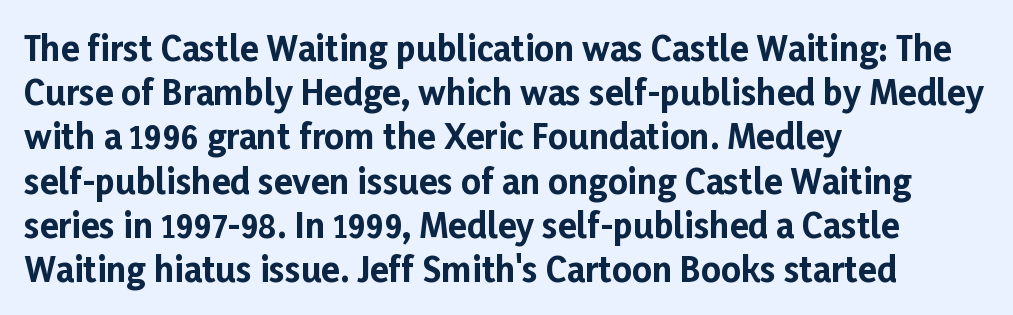
Q: Is the text bold? A: Yes.
Q: Is the text italic (slanted)? A: No, it is upright.
Q: Is the typeface a serif or a sans-serif typeface? A: Sans-serif.
Q: Is the text underlined? A: No.
Q: How is the paragraph aligned? A: Left-aligned.
Q: Is the spacing between letters normal or unusually wide? A: Normal.
Q: Is the spacing between lines tight, normal or loose? A: Normal.
Q: Width (condensed, normal, or wide)? A: Normal.
Q: Stroke contrast? A: Low.
Q: x-height? A: Medium.
Q: Monospaced? A: No.
